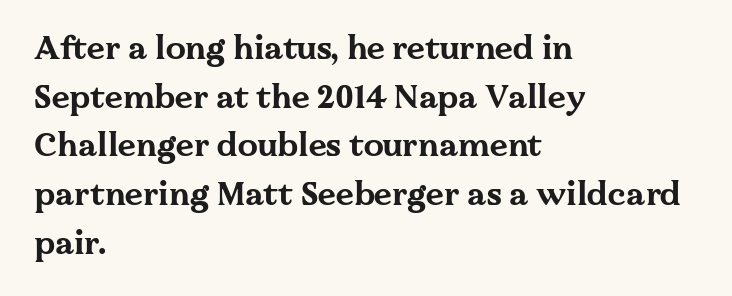
The image shows 32 px bold, wide serif type, upright; set left-aligned, normal line spacing (1.52x), normal letter spacing, not underlined; medium stroke contrast and a medium x-height.
